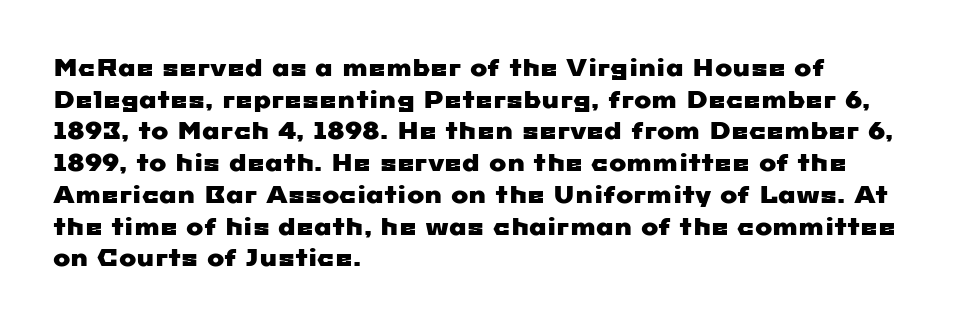
The image shows 23 px text type; set left-aligned, normal line spacing (1.38x), normal letter spacing, not underlined.
